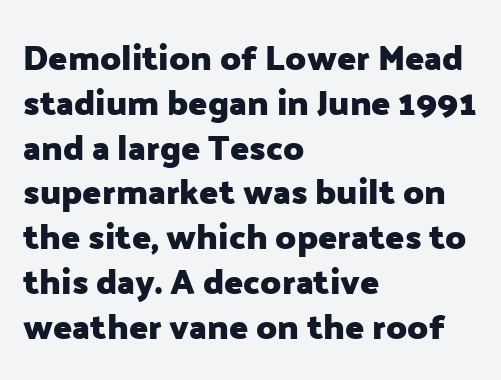
Vertical strokes here are truly vertical. The strip under each line holds only bare page. Students, note that the glyphs here touch the page at normal intervals. The passage shown is emphatically bold. Here the designer chose a conventional face with non-uniform glyph widths. Caption: multi-line text, flush left, ragged right.
